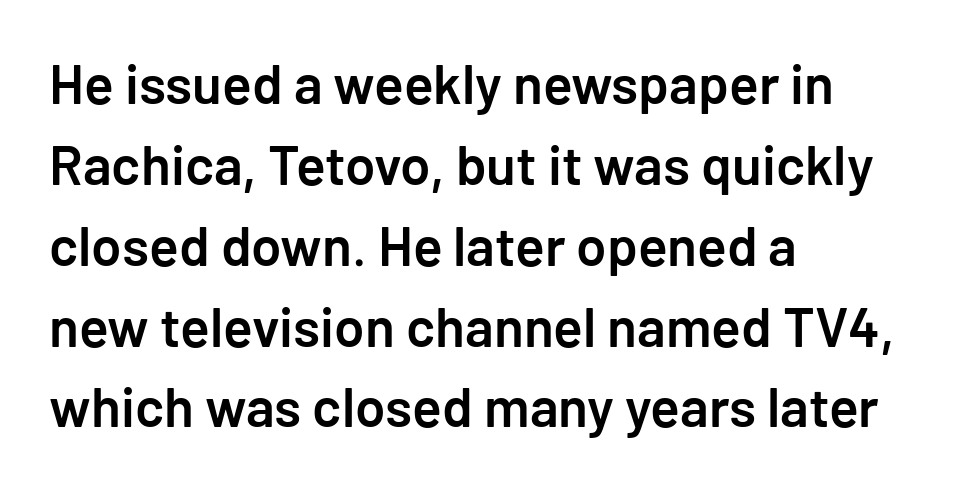
The image shows 55 px semibold sans-serif type, upright; set left-aligned, normal line spacing (1.47x), normal letter spacing, not underlined; low stroke contrast and a medium x-height.
